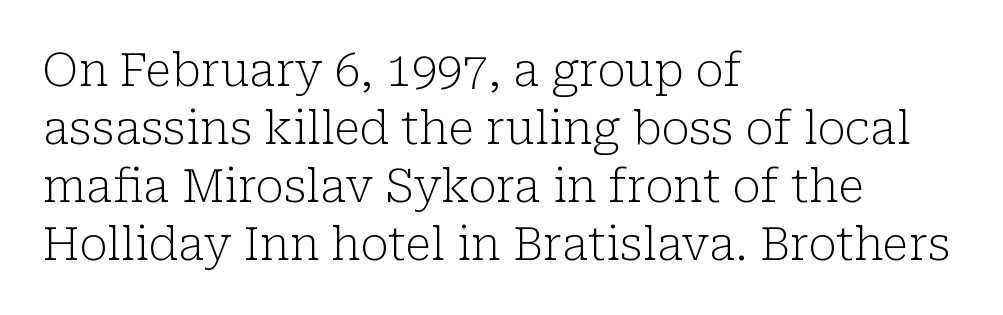
The image shows 46 px light serif type, upright; set left-aligned, normal line spacing (1.26x), normal letter spacing, not underlined; low stroke contrast and a medium x-height.
